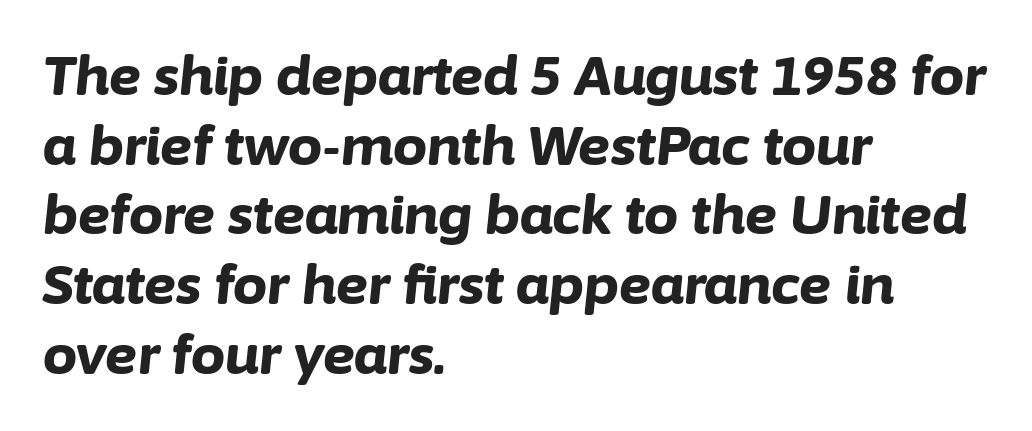
Q: Is the text bold? A: Yes.
Q: Is the text italic (slanted)? A: Yes, it leans right by about 6 degrees.
Q: Is the text underlined? A: No.
Q: How is the paragraph aligned? A: Left-aligned.
Q: Is the spacing between letters normal or unusually wide? A: Normal.
Q: Is the spacing between lines tight, normal or loose? A: Normal.
Q: Width (condensed, normal, or wide)? A: Normal.
Q: Stroke contrast? A: Low.
Q: x-height? A: Medium.
Q: Monospaced? A: No.
